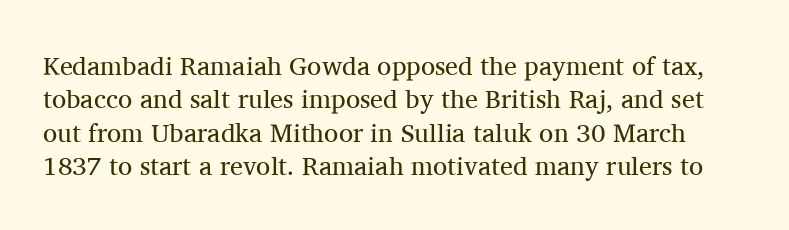
Q: Is the text bold? A: No.
Q: Is the text italic (slanted)? A: No, it is upright.
Q: Is the text underlined? A: No.
Q: Is the spacing between letters normal or unusually wide? A: Normal.
Q: Is the spacing between lines tight, normal or loose? A: Normal.
